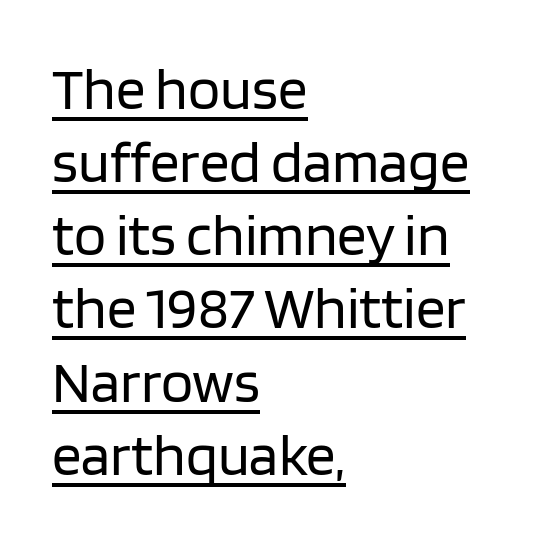
{"serif": "no", "italic": "no", "bold": "no", "weight": "regular", "width": "normal", "stroke_contrast": "low", "x_height": "large", "monospaced": "no", "underline": "yes", "align": "left", "line_spacing_ratio": 1.24, "letter_spacing": "normal", "letter_spacing_em": 0.0, "glyph_px": 59}
